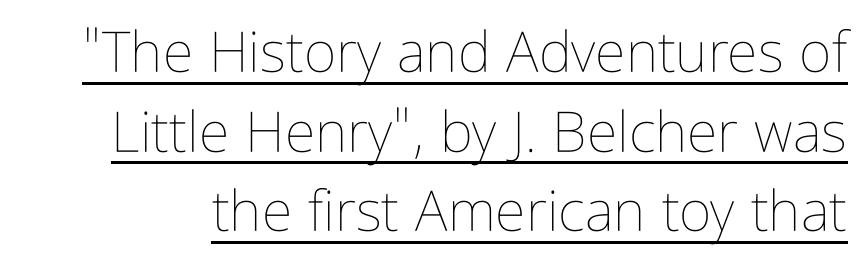
The space between consecutive lines is moderate. The sample's only ornament is a line tracing under the words. Students, note that the glyphs here touch the page at normal intervals. A typesetter would call this proportional, since set widths differ per character.
